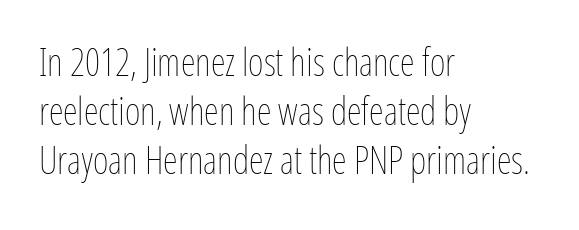
{"italic": "no", "bold": "no", "weight": "thin", "width": "condensed", "stroke_contrast": "low", "x_height": "medium", "monospaced": "no", "underline": "no", "align": "left", "line_spacing": "normal", "line_spacing_ratio": 1.29, "letter_spacing": "normal", "letter_spacing_em": 0.0, "glyph_px": 38}
